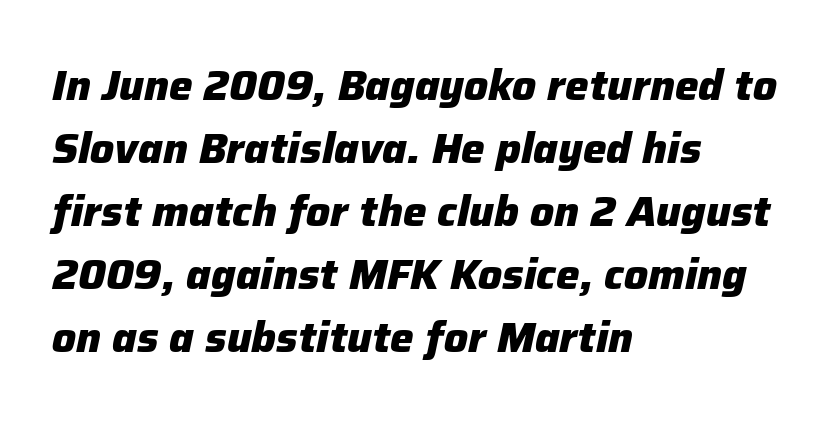
The image shows 42 px heavy type, italic (leaning right); set left-aligned, normal line spacing (1.5x), normal letter spacing, not underlined; low stroke contrast and a medium x-height.
